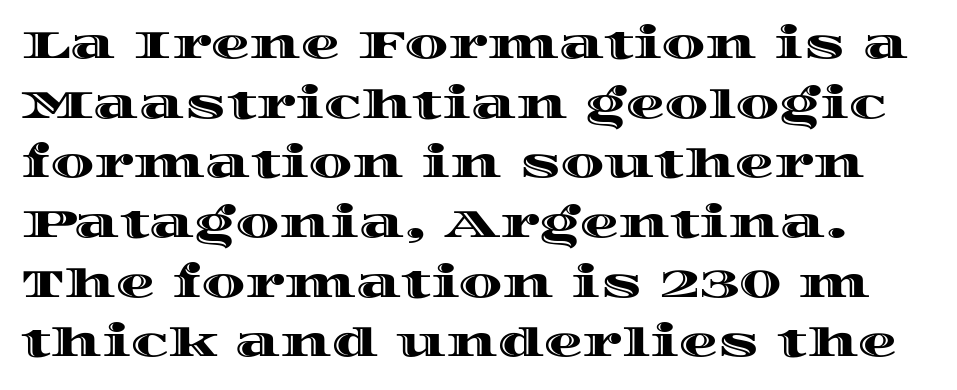
The line texture is even and compact thanks to regular tracking. Italic: no, the glyphs are upright roman. What's the leading like? Ordinary, nothing unusual. The specimen omits any rule beneath the text block's lines. These lines are rendered in a variable-pitch font.
